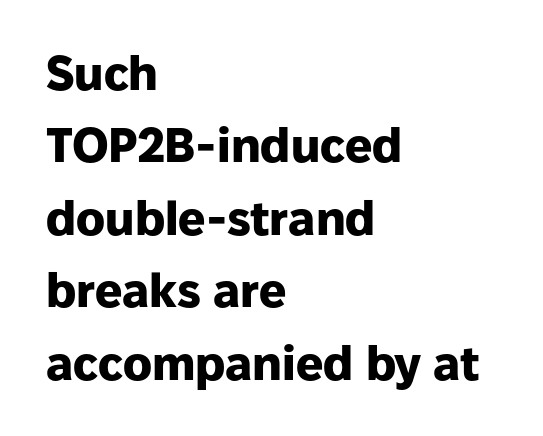
{"serif": "no", "italic": "no", "bold": "yes", "weight": "heavy", "width": "normal", "stroke_contrast": "low", "x_height": "medium", "monospaced": "no", "underline": "no", "align": "left", "line_spacing": "normal", "line_spacing_ratio": 1.51, "letter_spacing": "normal", "letter_spacing_em": 0.0, "glyph_px": 48}
